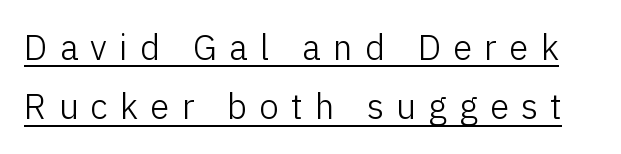
Emphasis is given by a line drawn under the lettering. Spacing verdict: proportional, widths tailored to each character. Compared with typical body copy, the letter spacing here is much looser. Nope, not italic — everything's standing straight. The rendering uses a moderate line-height, typical for paragraphs.
